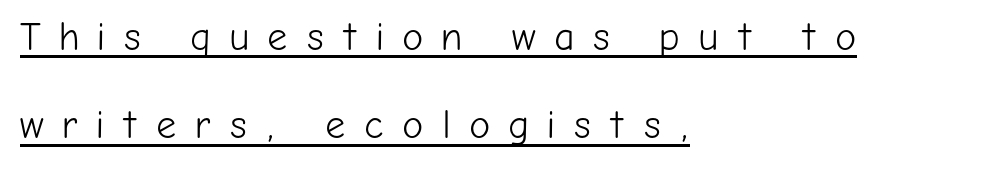
{"serif": "no", "italic": "no", "bold": "no", "weight": "light", "width": "normal", "stroke_contrast": "low", "x_height": "medium", "monospaced": "no", "underline": "yes", "align": "left", "line_spacing": "loose", "line_spacing_ratio": 2.21, "letter_spacing": "wide", "letter_spacing_em": 0.45, "glyph_px": 40}
